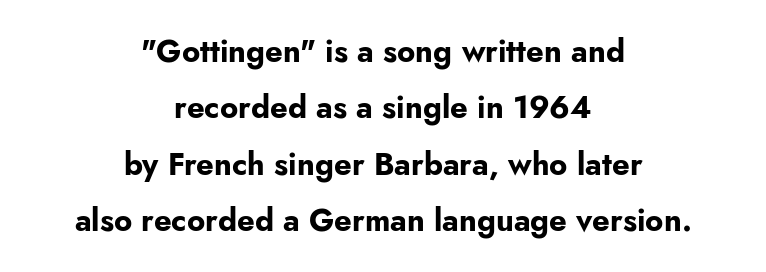
{"serif": "no", "italic": "no", "bold": "yes", "weight": "bold", "width": "normal", "stroke_contrast": "low", "x_height": "small", "monospaced": "no", "underline": "no", "align": "center", "line_spacing_ratio": 1.82, "letter_spacing": "normal", "letter_spacing_em": 0.0, "glyph_px": 31}
